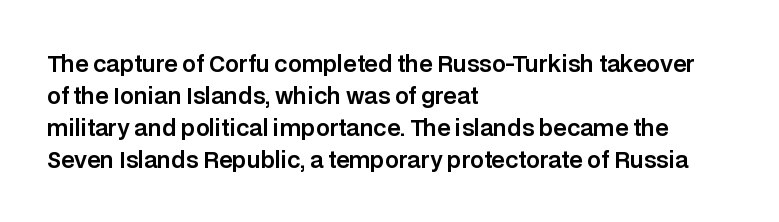
Q: Is the text italic (slanted)? A: No, it is upright.
Q: Is the text underlined? A: No.
Q: How is the paragraph aligned? A: Left-aligned.
Q: Is the spacing between letters normal or unusually wide? A: Normal.
Q: Is the spacing between lines tight, normal or loose? A: Normal.
